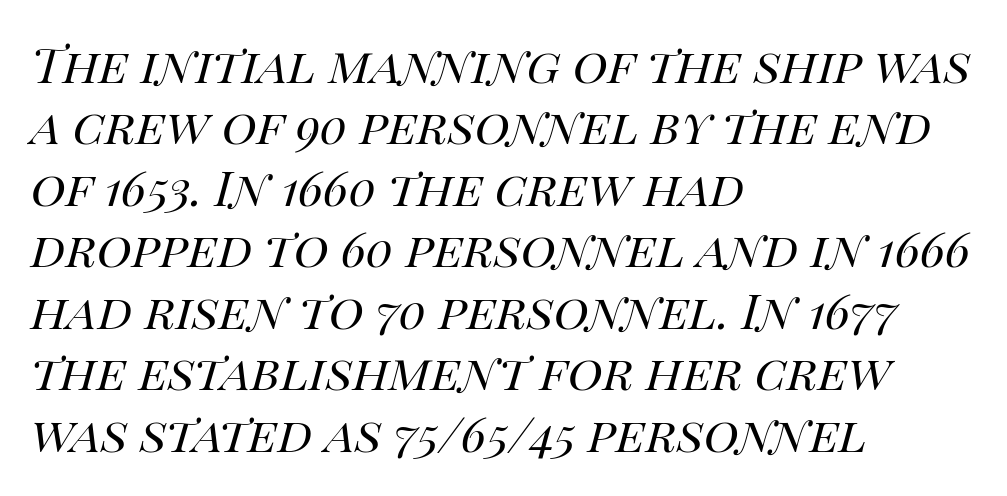
Q: Is the text bold? A: No.
Q: Is the text italic (slanted)? A: Yes, it leans right by about 14 degrees.
Q: Is the text underlined? A: No.
Q: How is the paragraph aligned? A: Left-aligned.
Q: Is the spacing between letters normal or unusually wide? A: Normal.
Q: Is the spacing between lines tight, normal or loose? A: Normal.
Q: Width (condensed, normal, or wide)? A: Normal.
Q: Stroke contrast? A: High.
Q: x-height? A: Large.
Q: Monospaced? A: No.
